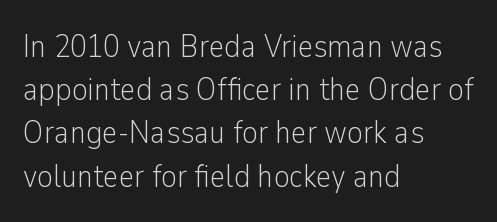
Q: Is the text bold? A: No.
Q: Is the text italic (slanted)? A: No, it is upright.
Q: Is the typeface a serif or a sans-serif typeface? A: Sans-serif.
Q: Is the text underlined? A: No.
Q: How is the paragraph aligned? A: Left-aligned.
Q: Is the spacing between letters normal or unusually wide? A: Normal.
Q: Is the spacing between lines tight, normal or loose? A: Normal.
Q: Width (condensed, normal, or wide)? A: Condensed.
Q: Stroke contrast? A: Low.
Q: x-height? A: Medium.
Q: Monospaced? A: No.
